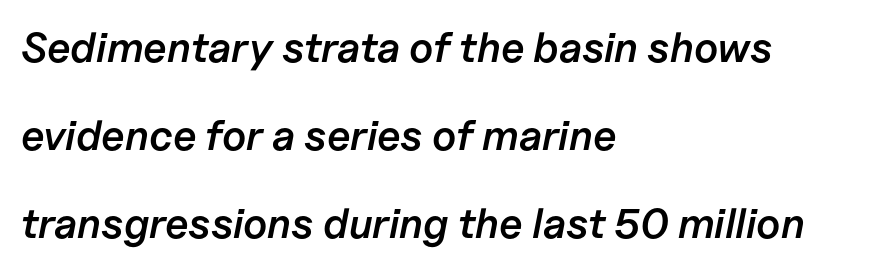
{"italic": "yes", "lean": "right", "slant_degrees": 11, "bold": "semi", "weight": "semibold", "width": "normal", "stroke_contrast": "low", "x_height": "medium", "monospaced": "no", "underline": "no", "align": "left", "line_spacing": "loose", "line_spacing_ratio": 2.1, "letter_spacing": "normal", "letter_spacing_em": 0.0, "glyph_px": 42}
